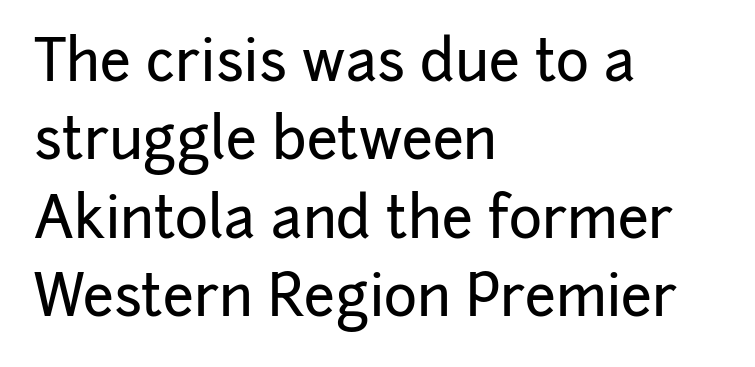
{"serif": "no", "italic": "no", "width": "normal", "stroke_contrast": "low", "x_height": "medium", "monospaced": "no", "underline": "no", "align": "left", "line_spacing": "normal", "line_spacing_ratio": 1.4, "letter_spacing": "normal", "letter_spacing_em": 0.0, "glyph_px": 56}
